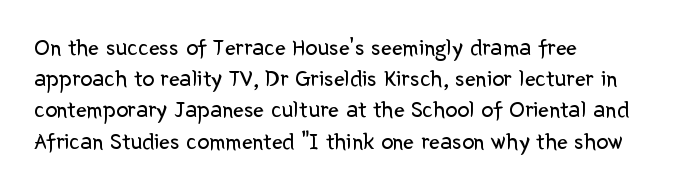
{"italic": "no", "bold": "no", "underline": "no", "align": "left", "line_spacing": "normal", "line_spacing_ratio": 1.3, "letter_spacing": "normal", "letter_spacing_em": 0.0, "glyph_px": 24}
